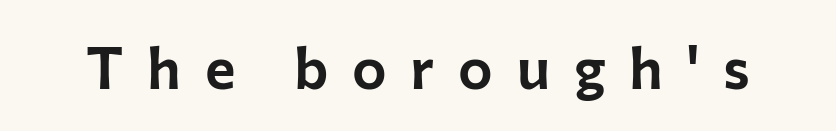
Q: Is the text italic (slanted)? A: No, it is upright.
Q: Is the typeface a serif or a sans-serif typeface? A: Sans-serif.
Q: Is the text underlined? A: No.
Q: Is the spacing between letters normal or unusually wide? A: Unusually wide.
Q: Width (condensed, normal, or wide)? A: Normal.
Q: Stroke contrast? A: Low.
Q: x-height? A: Medium.
Q: Monospaced? A: No.
